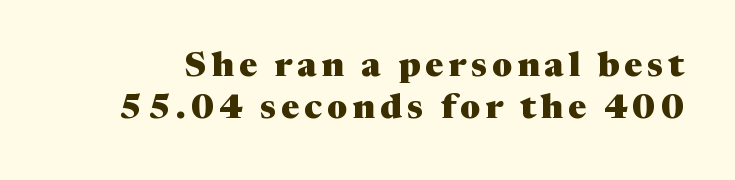
Style check: upright. Descenders are the only things crossing below the line. Proportional: the letters do not fall into vertical columns. Type style note: has serifs.
